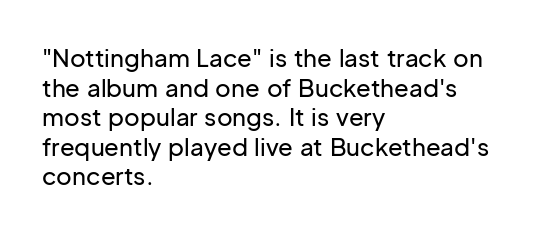
The image shows 24 px text type, upright; set left-aligned, line spacing 1.23x, normal letter spacing, not underlined.
